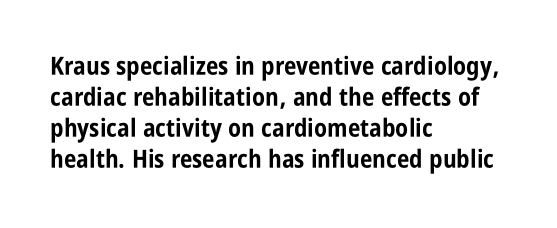
You'd pick this weight for a headline — it's a proper bold. Upright lettering throughout. Nothing unusual about the tracking: characters are spaced as the font intends. Check the space under the baseline: it is left empty.
